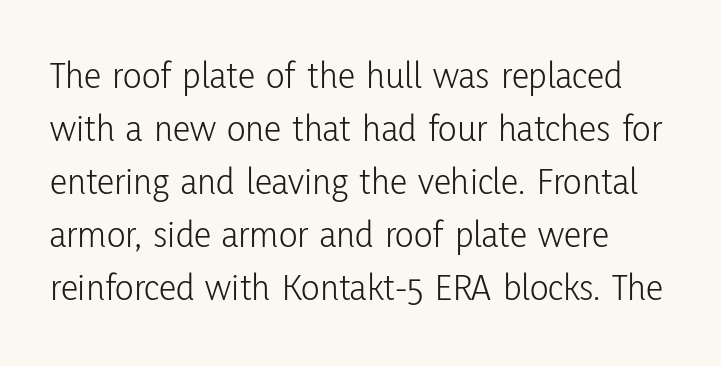
The image shows 39 px light, condensed sans-serif type, upright; set left-aligned, normal line spacing (1.36x), normal letter spacing, not underlined; low stroke contrast and a medium x-height.
